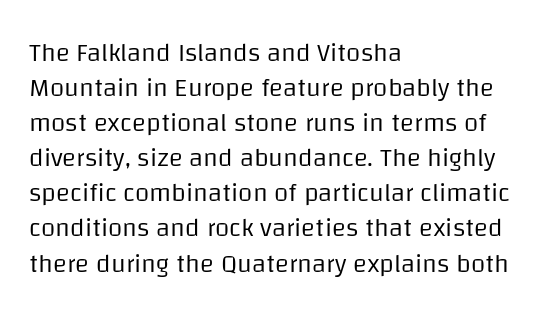
The image shows 26 px text type, upright; set left-aligned, normal line spacing (1.35x), normal letter spacing, not underlined.
